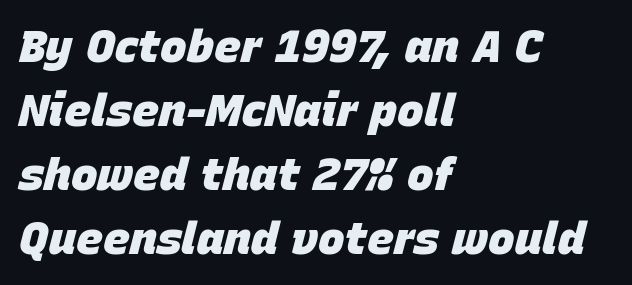
Q: Is the text bold? A: Yes.
Q: Is the text italic (slanted)? A: Yes, it leans right by about 15 degrees.
Q: Is the text underlined? A: No.
Q: How is the paragraph aligned? A: Left-aligned.
Q: Is the spacing between letters normal or unusually wide? A: Normal.
Q: Is the spacing between lines tight, normal or loose? A: Normal.
Q: Width (condensed, normal, or wide)? A: Normal.
Q: Stroke contrast? A: Low.
Q: x-height? A: Large.
Q: Monospaced? A: No.
